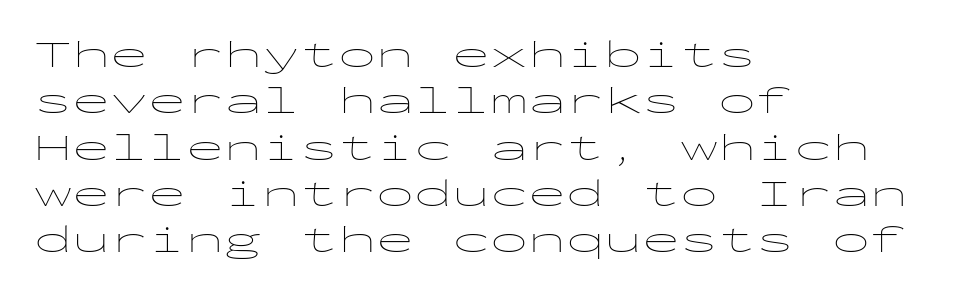
Q: Is the text bold? A: No.
Q: Is the text italic (slanted)? A: No, it is upright.
Q: Is the typeface a serif or a sans-serif typeface? A: Sans-serif.
Q: Is the text underlined? A: No.
Q: How is the paragraph aligned? A: Left-aligned.
Q: Is the spacing between letters normal or unusually wide? A: Normal.
Q: Width (condensed, normal, or wide)? A: Wide.
Q: Stroke contrast? A: Low.
Q: x-height? A: Medium.
Q: Monospaced? A: Yes.
